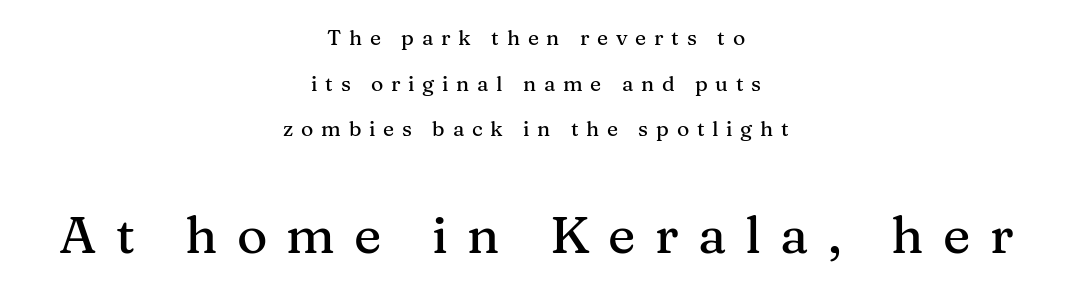
The image shows 52 px serif type, upright; set centered, loose line spacing (2.17x), unusually wide letter spacing (+0.37 em), not underlined; the second (bottom) block is 2.48x larger; medium stroke contrast and a medium x-height.
